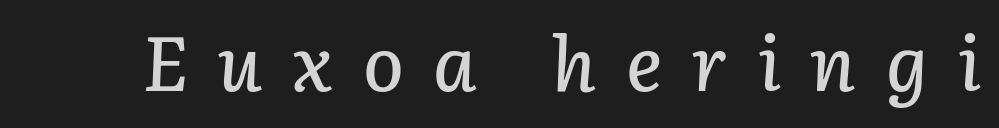
Q: Is the text italic (slanted)? A: Yes, it leans right by about 3 degrees.
Q: Is the text underlined? A: No.
Q: Is the spacing between letters normal or unusually wide? A: Unusually wide.
Q: Width (condensed, normal, or wide)? A: Normal.
Q: Stroke contrast? A: Low.
Q: x-height? A: Medium.
Q: Monospaced? A: No.
